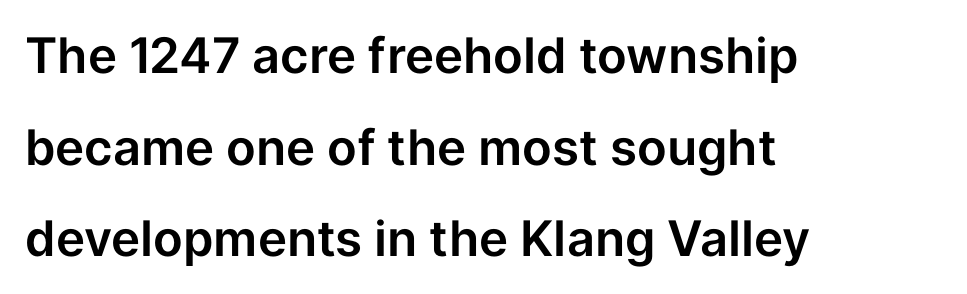
The image shows 49 px sans-serif type, upright; set left-aligned, line spacing 1.87x, normal letter spacing, not underlined; low stroke contrast and a medium x-height.
